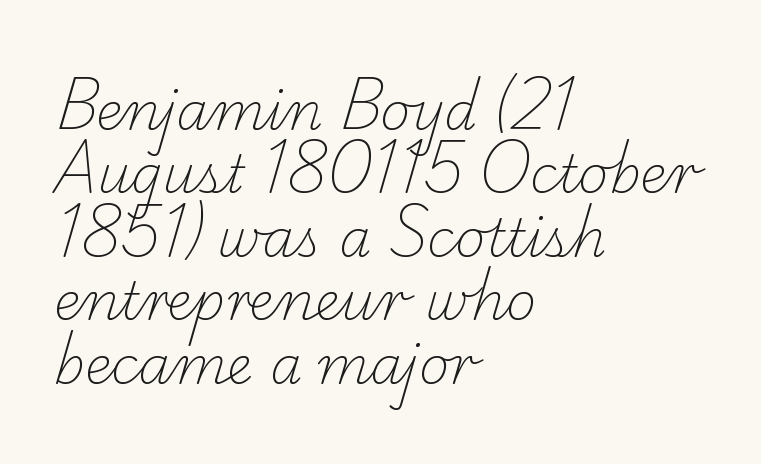
{"serif": "yes", "bold": "no", "weight": "light", "width": "normal", "stroke_contrast": "low", "x_height": "small", "monospaced": "no", "underline": "no", "align": "left", "line_spacing_ratio": 1.22, "letter_spacing": "normal", "letter_spacing_em": 0.0, "glyph_px": 52}
